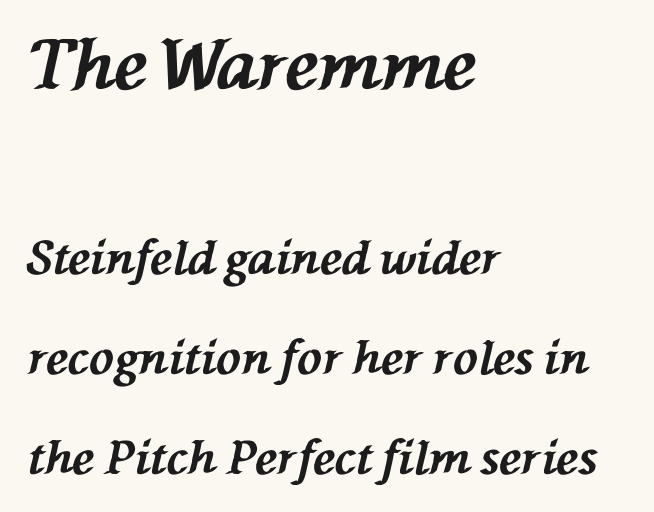
The image shows 69 px bold type, italic (leaning left); set left-aligned, loose line spacing (2.18x), normal letter spacing, not underlined; the first (top) block is 1.5x larger; medium stroke contrast and a medium x-height.
